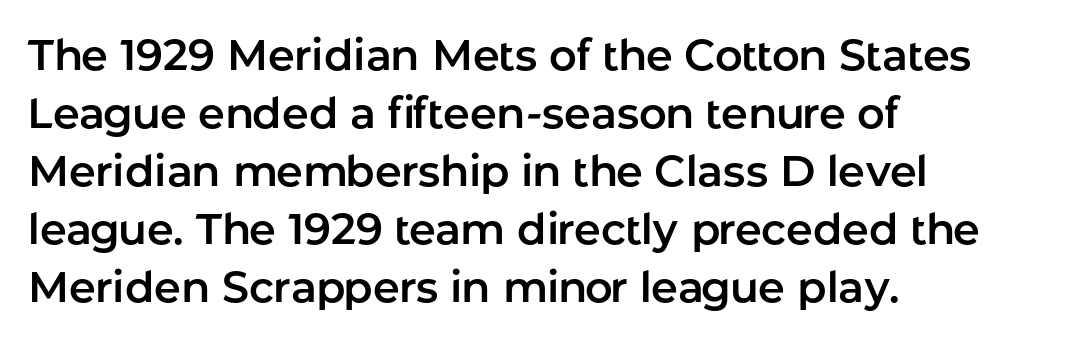
The image shows 43 px sans-serif type, upright; set left-aligned, normal line spacing (1.35x), normal letter spacing, not underlined; low stroke contrast and a medium x-height.
